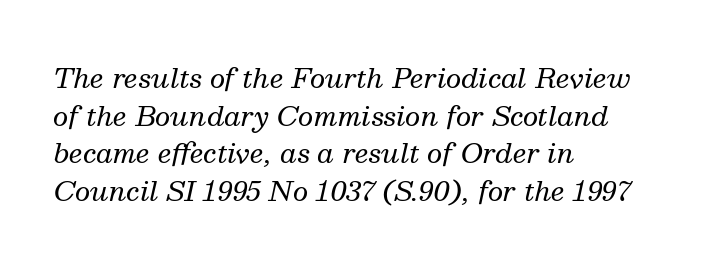
The image shows 27 px text type, italic (leaning right); set left-aligned, normal line spacing (1.39x), normal letter spacing, not underlined.
